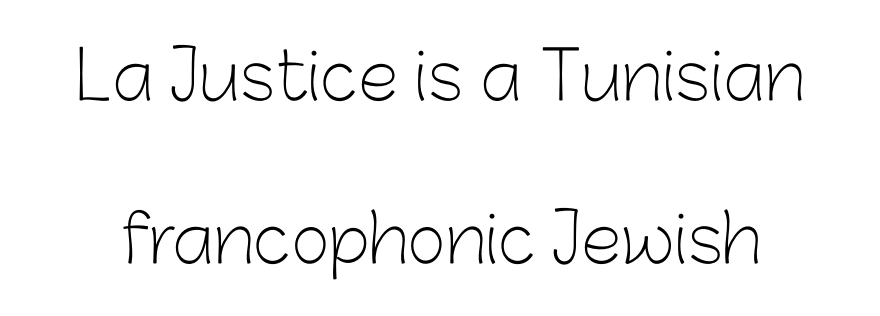
Q: Is the text bold? A: No.
Q: Is the text italic (slanted)? A: No, it is upright.
Q: Is the typeface a serif or a sans-serif typeface? A: Sans-serif.
Q: Is the text underlined? A: No.
Q: Is the spacing between letters normal or unusually wide? A: Normal.
Q: Is the spacing between lines tight, normal or loose? A: Loose.
Q: Width (condensed, normal, or wide)? A: Normal.
Q: Stroke contrast? A: Low.
Q: x-height? A: Medium.
Q: Monospaced? A: No.
